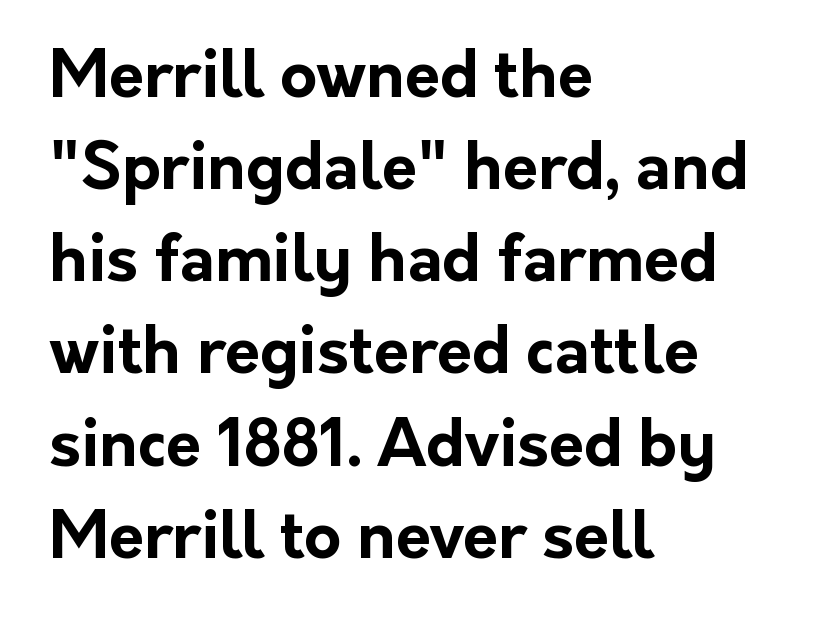
{"serif": "no", "italic": "no", "bold": "yes", "weight": "bold", "width": "normal", "stroke_contrast": "low", "x_height": "medium", "monospaced": "no", "underline": "no", "align": "left", "line_spacing": "normal", "line_spacing_ratio": 1.44, "letter_spacing": "normal", "letter_spacing_em": 0.0, "glyph_px": 64}
